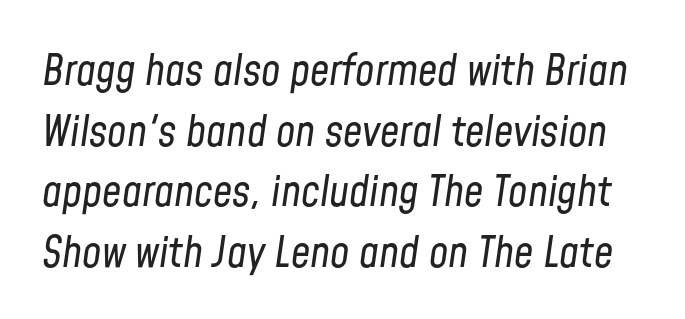
The image shows 43 px regular-weight, condensed type, italic (leaning right); set normal line spacing (1.41x), normal letter spacing, not underlined; low stroke contrast and a medium x-height.
